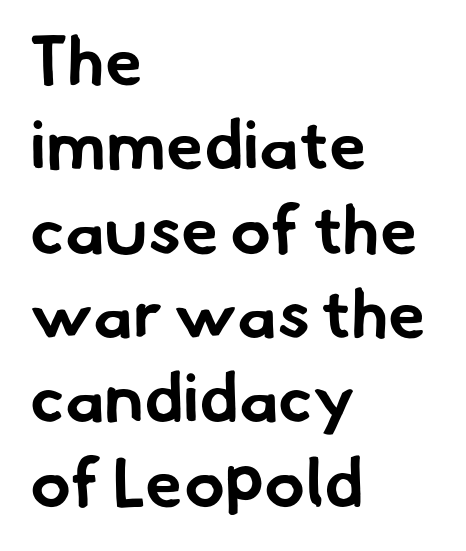
{"serif": "no", "bold": "yes", "weight": "bold", "width": "normal", "stroke_contrast": "low", "x_height": "small", "monospaced": "no", "underline": "no", "align": "left", "line_spacing_ratio": 1.24, "letter_spacing": "normal", "letter_spacing_em": 0.0, "glyph_px": 68}
